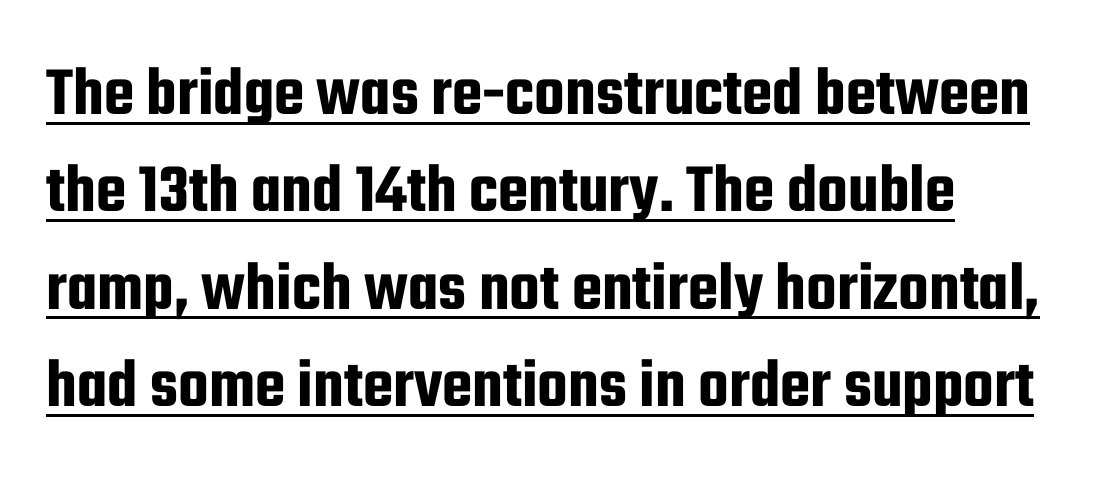
Regarding leading, the lines here are spaced in the standard way. Honestly, the underline is the first thing you notice here. Think of a printed novel: that variable character pitch is what you see here. Stroke terminals: plain, sans-serif.
